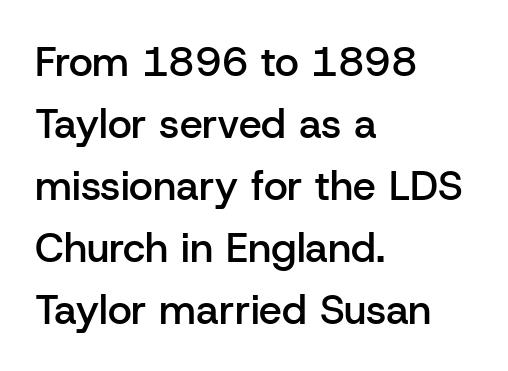
{"serif": "no", "italic": "no", "bold": "semi", "weight": "semibold", "width": "normal", "stroke_contrast": "low", "x_height": "medium", "monospaced": "no", "underline": "no", "align": "left", "line_spacing": "normal", "line_spacing_ratio": 1.51, "letter_spacing": "normal", "letter_spacing_em": 0.0, "glyph_px": 41}
